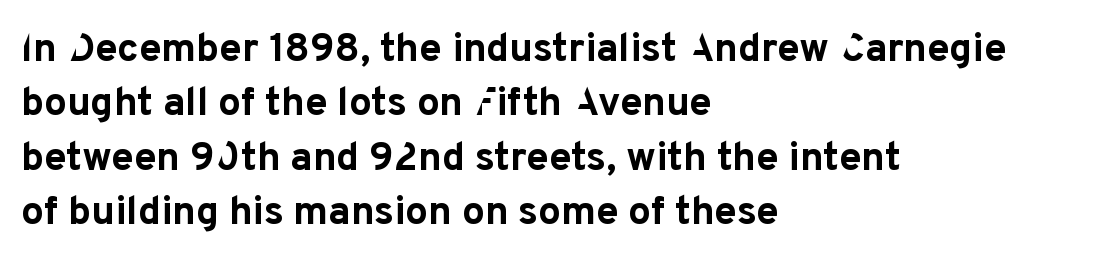
The image shows 40 px bold sans-serif type, upright; set left-aligned, normal line spacing (1.36x), normal letter spacing, not underlined; low stroke contrast and a medium x-height.
